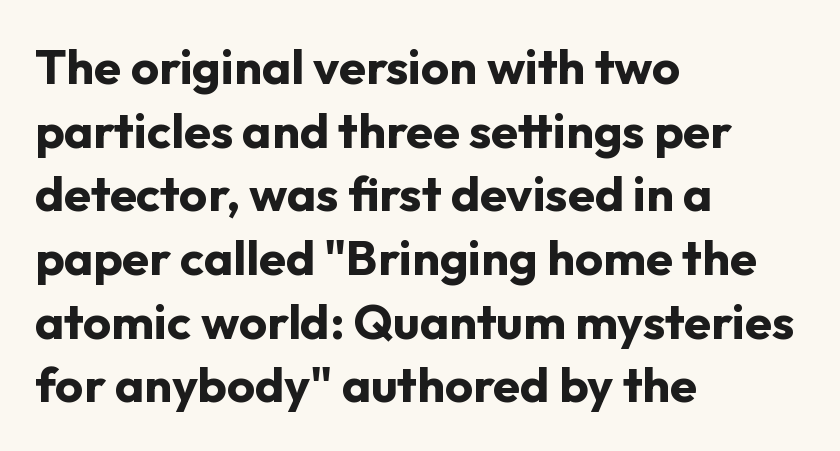
{"serif": "no", "italic": "no", "bold": "yes", "weight": "bold", "width": "normal", "stroke_contrast": "low", "x_height": "medium", "monospaced": "no", "underline": "no", "align": "left", "line_spacing": "normal", "line_spacing_ratio": 1.3, "letter_spacing": "normal", "letter_spacing_em": 0.0, "glyph_px": 49}
